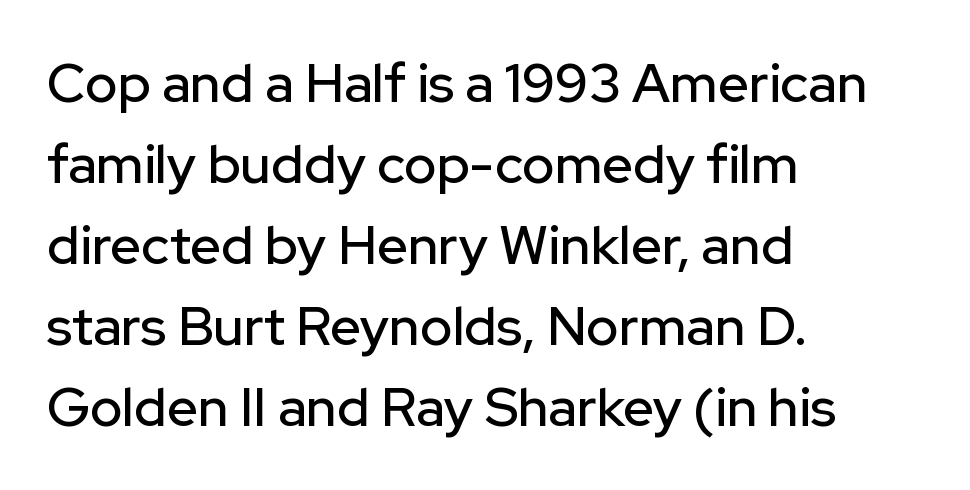
Notice how the stems are strictly vertical — no italics here. The face used here is a sans, in the tradition of grotesques and geometrics. This sample is left-justified, so line endings fall wherever the words run out. The face used here is proportionally spaced, like ordinary book or web type. The passage shown stacks its lines at a standard gap. Descender tails drop into unmarked territory.
